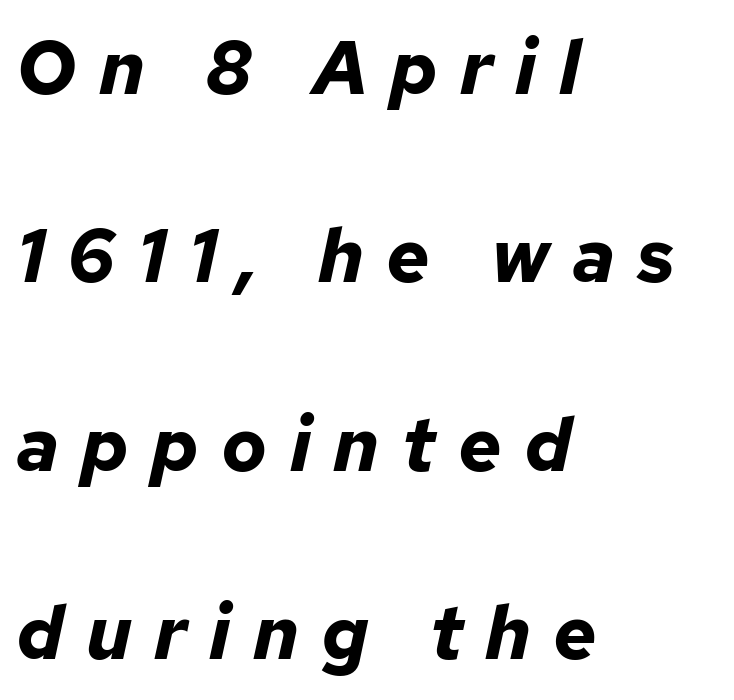
Q: Is the text bold? A: Yes.
Q: Is the text italic (slanted)? A: Yes, it leans right by about 12 degrees.
Q: Is the text underlined? A: No.
Q: How is the paragraph aligned? A: Left-aligned.
Q: Is the spacing between letters normal or unusually wide? A: Unusually wide.
Q: Is the spacing between lines tight, normal or loose? A: Loose.
Q: Width (condensed, normal, or wide)? A: Normal.
Q: Stroke contrast? A: Low.
Q: x-height? A: Medium.
Q: Monospaced? A: No.
